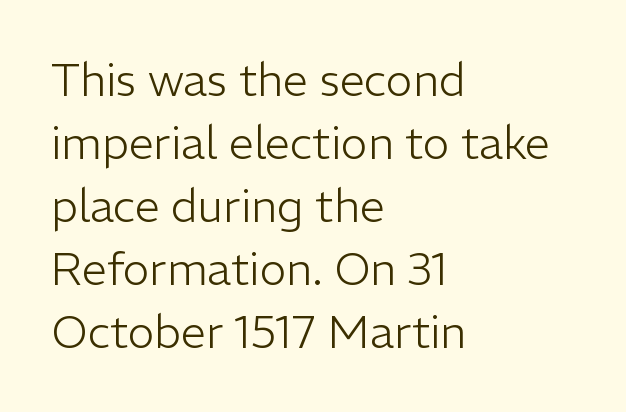
You could not count columns in this text — the font is proportionally spaced. What's the leading like? Ordinary, nothing unusual. Spacing between characters is what you'd get straight out of the box. Is the type heavy? It reads as light-to-regular instead. A student would call this left alignment; a typographer would say flush left, rag right. Designer's note — italics off, roman on.
